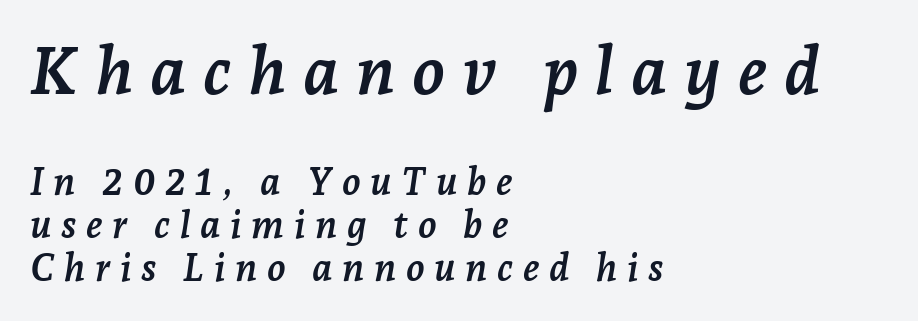
Heft: maximum for text — a bold. The composition opens big and finishes small. The rendering anchors every line to the left-hand side. This sample has the flowing, uneven cadence of proportional lettering. The glyphs are unaccompanied by any horizontal stroke below them. What stands out about the letter spacing? Its width — letters are far apart.
